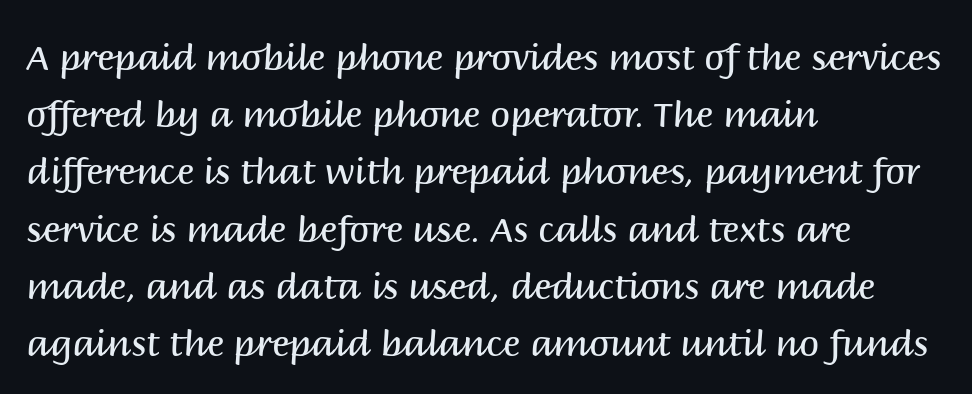
Q: Is the text bold? A: No.
Q: Is the text italic (slanted)? A: Yes.
Q: Is the typeface a serif or a sans-serif typeface? A: Sans-serif.
Q: Is the text underlined? A: No.
Q: How is the paragraph aligned? A: Left-aligned.
Q: Is the spacing between letters normal or unusually wide? A: Normal.
Q: Is the spacing between lines tight, normal or loose? A: Normal.
Q: Width (condensed, normal, or wide)? A: Normal.
Q: Stroke contrast? A: Medium.
Q: x-height? A: Large.
Q: Monospaced? A: No.
